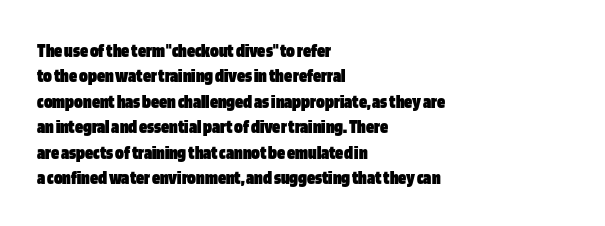
Characters follow at the spacing the type designer built in. What's the leading like? Ordinary, nothing unusual. Horizontal alignment here is leftward, the default for most running prose. The words here are not underlined. The typesetting leans heavy: a genuine bold.
